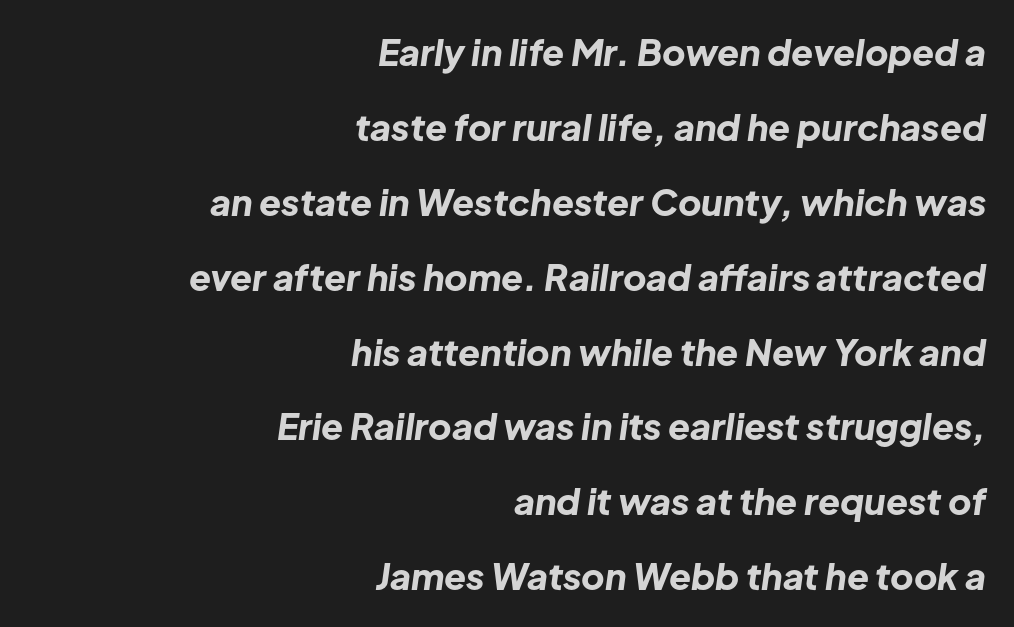
Q: Is the text bold? A: Yes.
Q: Is the text italic (slanted)? A: Yes, it leans right by about 8 degrees.
Q: Is the text underlined? A: No.
Q: How is the paragraph aligned? A: Right-aligned.
Q: Is the spacing between letters normal or unusually wide? A: Normal.
Q: Is the spacing between lines tight, normal or loose? A: Loose.
Q: Width (condensed, normal, or wide)? A: Normal.
Q: Stroke contrast? A: Low.
Q: x-height? A: Medium.
Q: Monospaced? A: No.
